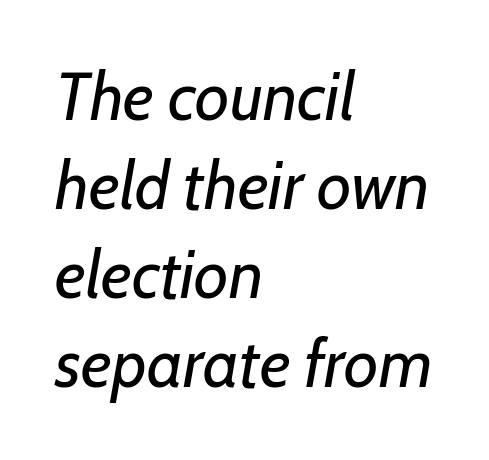
{"italic": "yes", "lean": "right", "slant_degrees": 7, "bold": "no", "weight": "regular", "width": "normal", "stroke_contrast": "low", "x_height": "medium", "monospaced": "no", "underline": "no", "align": "left", "line_spacing": "normal", "line_spacing_ratio": 1.33, "letter_spacing": "normal", "letter_spacing_em": 0.0, "glyph_px": 67}
